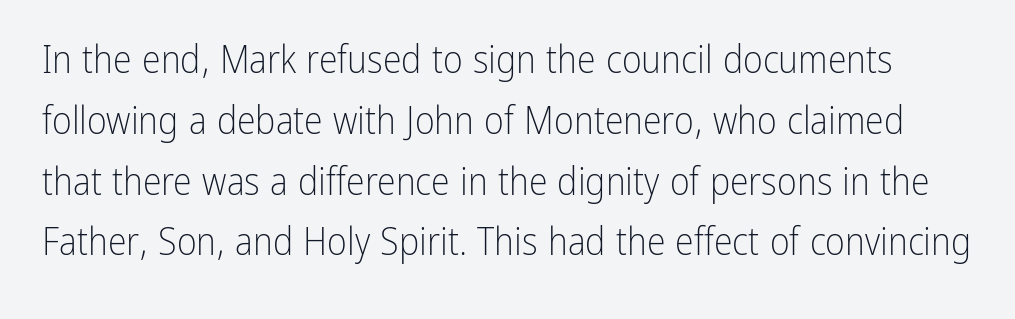
Q: Is the text bold? A: No.
Q: Is the text italic (slanted)? A: No, it is upright.
Q: Is the typeface a serif or a sans-serif typeface? A: Sans-serif.
Q: Is the text underlined? A: No.
Q: Is the spacing between letters normal or unusually wide? A: Normal.
Q: Is the spacing between lines tight, normal or loose? A: Normal.
Q: Width (condensed, normal, or wide)? A: Condensed.
Q: Stroke contrast? A: Low.
Q: x-height? A: Medium.
Q: Monospaced? A: No.
